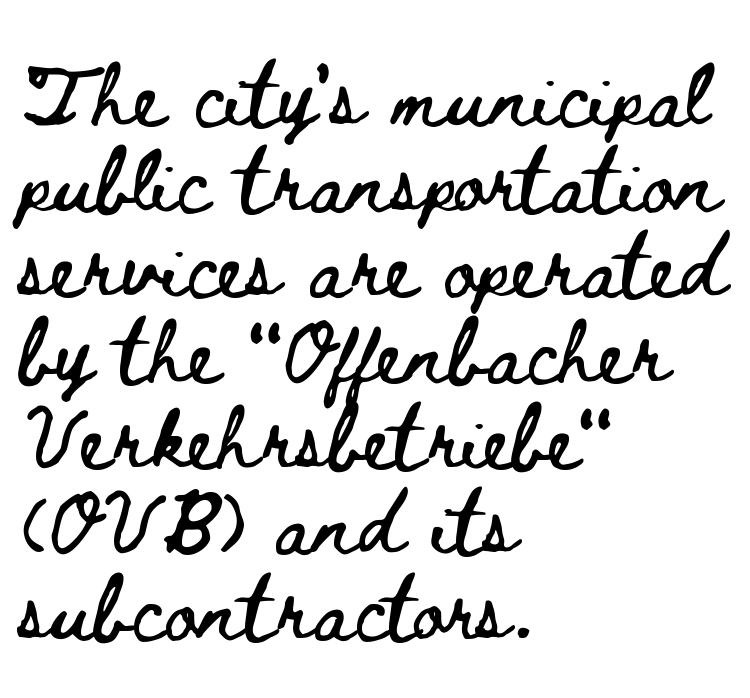
Q: Is the text underlined? A: No.
Q: How is the paragraph aligned? A: Left-aligned.
Q: Is the spacing between letters normal or unusually wide? A: Normal.
Q: Is the spacing between lines tight, normal or loose? A: Normal.
Q: Width (condensed, normal, or wide)? A: Wide.
Q: Stroke contrast? A: Low.
Q: x-height? A: Small.
Q: Monospaced? A: No.
